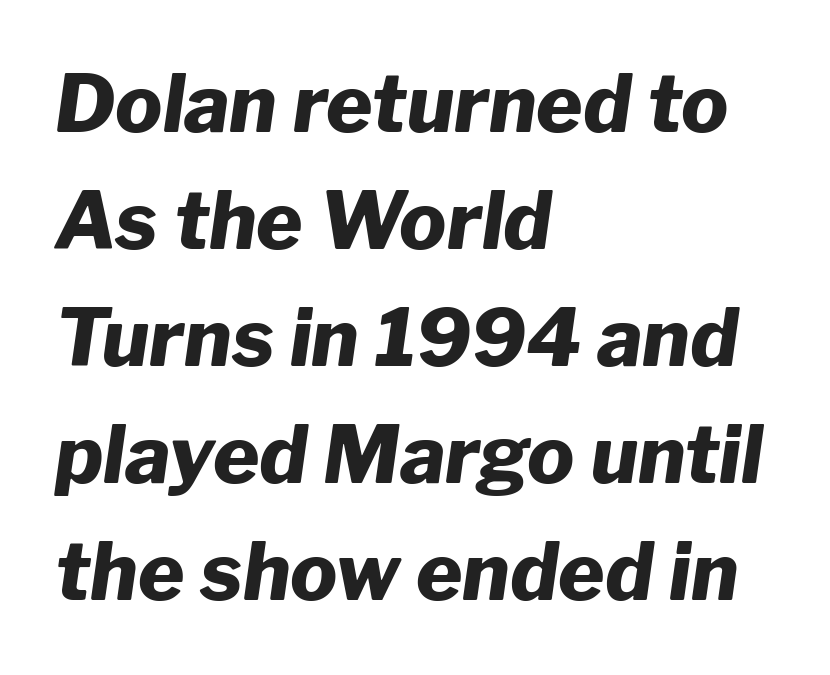
The letters sit at their default tracking, neither squeezed nor spread. Whoever set this chose a conventional vertical rhythm. Each row of text sits above clean, open space. Every row of glyphs begins at an identical x-position on the left. The letters are bold, with thick, heavy strokes. The rendering applies a slant to the glyphs.
